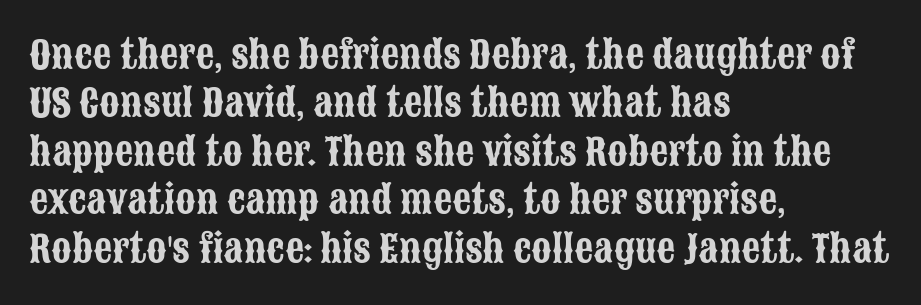
{"serif": "no", "italic": "no", "width": "condensed", "stroke_contrast": "low", "x_height": "large", "monospaced": "no", "underline": "no", "align": "left", "line_spacing": "normal", "line_spacing_ratio": 1.31, "letter_spacing": "normal", "letter_spacing_em": 0.0, "glyph_px": 37}
